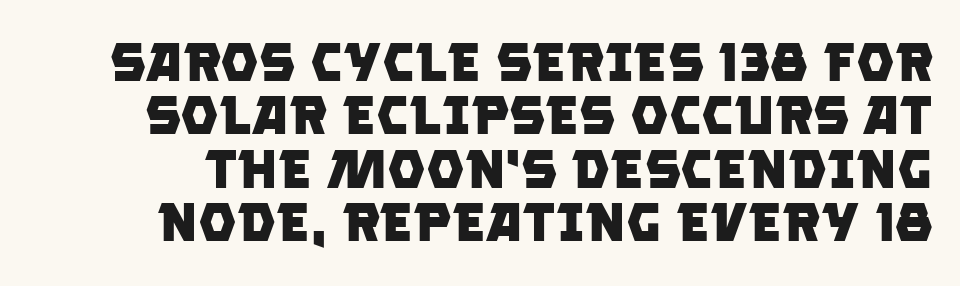
Q: Is the text bold? A: Yes.
Q: Is the typeface a serif or a sans-serif typeface? A: Sans-serif.
Q: Is the text underlined? A: No.
Q: Is the spacing between letters normal or unusually wide? A: Normal.
Q: Is the spacing between lines tight, normal or loose? A: Tight.
Q: Width (condensed, normal, or wide)? A: Normal.
Q: Stroke contrast? A: Low.
Q: x-height? A: Large.
Q: Monospaced? A: No.
